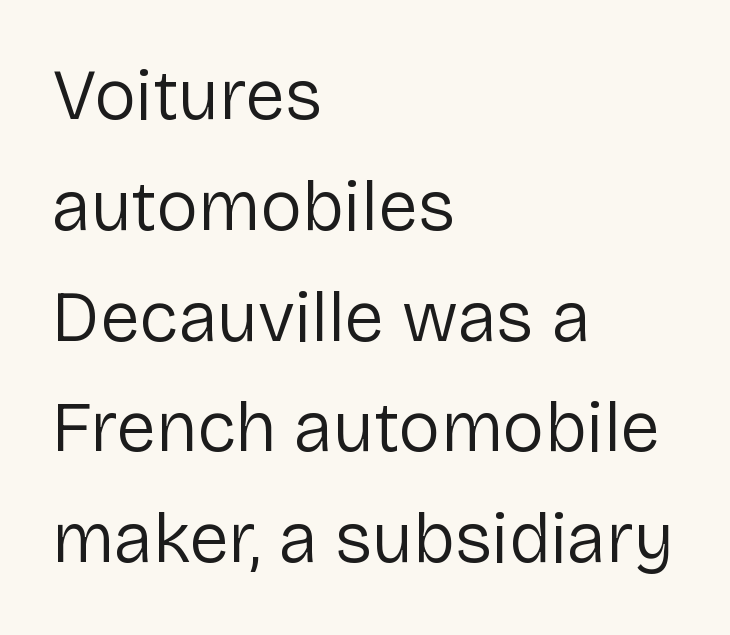
The image shows 71 px regular-weight sans-serif type, upright; set left-aligned, normal line spacing (1.56x), normal letter spacing, not underlined; low stroke contrast and a medium x-height.
